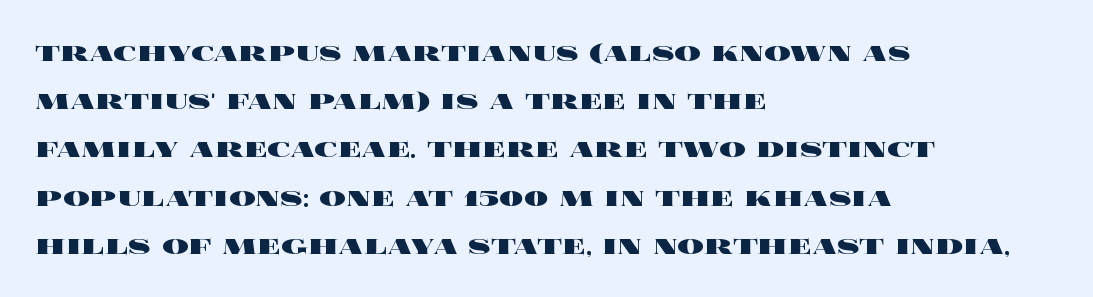
Q: Is the text bold? A: Yes.
Q: Is the text italic (slanted)? A: No, it is upright.
Q: Is the text underlined? A: No.
Q: How is the paragraph aligned? A: Left-aligned.
Q: Is the spacing between letters normal or unusually wide? A: Normal.
Q: Is the spacing between lines tight, normal or loose? A: Normal.
Q: Width (condensed, normal, or wide)? A: Wide.
Q: x-height? A: Large.
Q: Monospaced? A: No.
